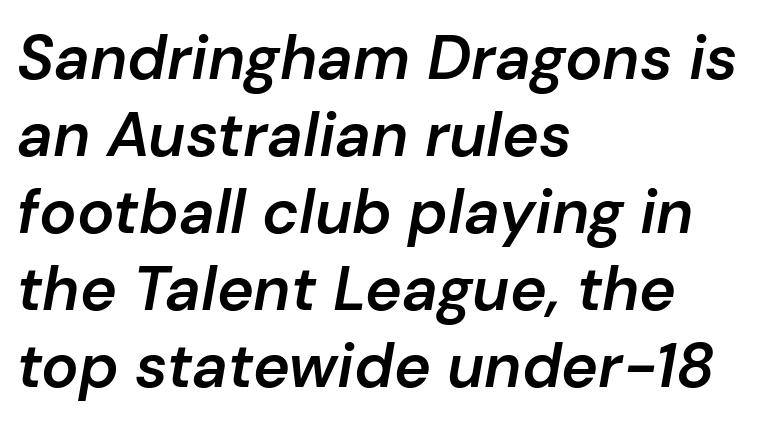
Heft: intermediate — a semibold. Slant detected: the letters are inclined. Check the space under the baseline: it is left empty. The ragged edge is on the right, which tells us the setting is flush left.
